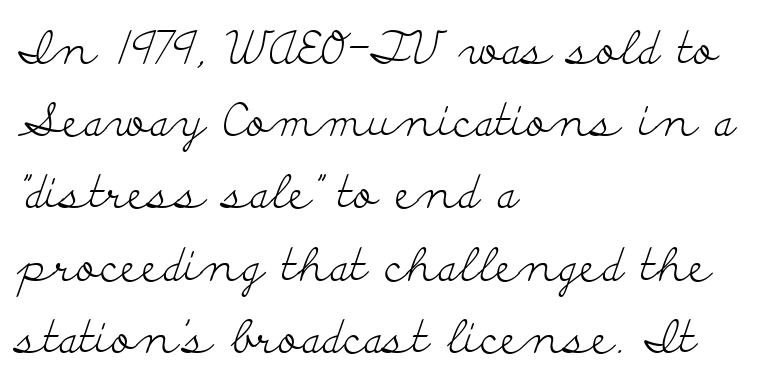
The image shows 46 px light, wide serif type; set left-aligned, normal line spacing (1.57x), normal letter spacing, not underlined; low stroke contrast and a small x-height.
